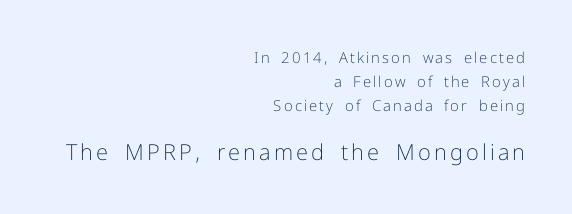
The image shows 22 px text type, upright; set right-aligned, normal line spacing (1.6x), not underlined; the second (bottom) block is 1.47x larger.
